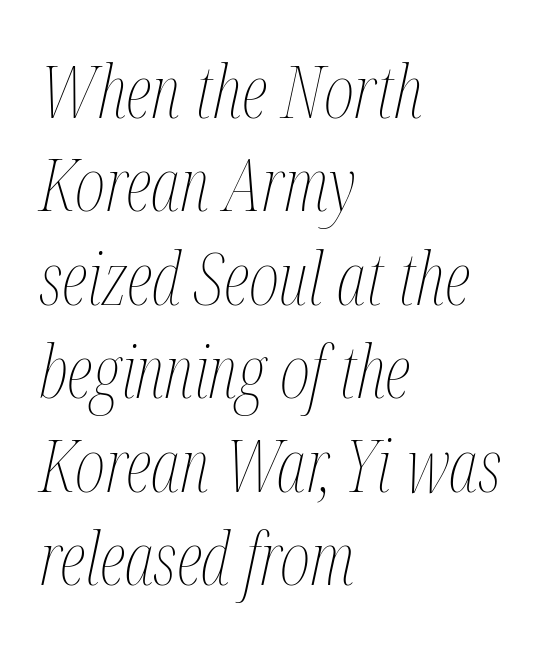
{"italic": "yes", "lean": "right", "slant_degrees": 12, "bold": "no", "weight": "thin", "width": "condensed", "stroke_contrast": "medium", "x_height": "medium", "monospaced": "no", "underline": "no", "align": "left", "line_spacing": "normal", "line_spacing_ratio": 1.28, "letter_spacing": "normal", "letter_spacing_em": 0.0, "glyph_px": 73}
